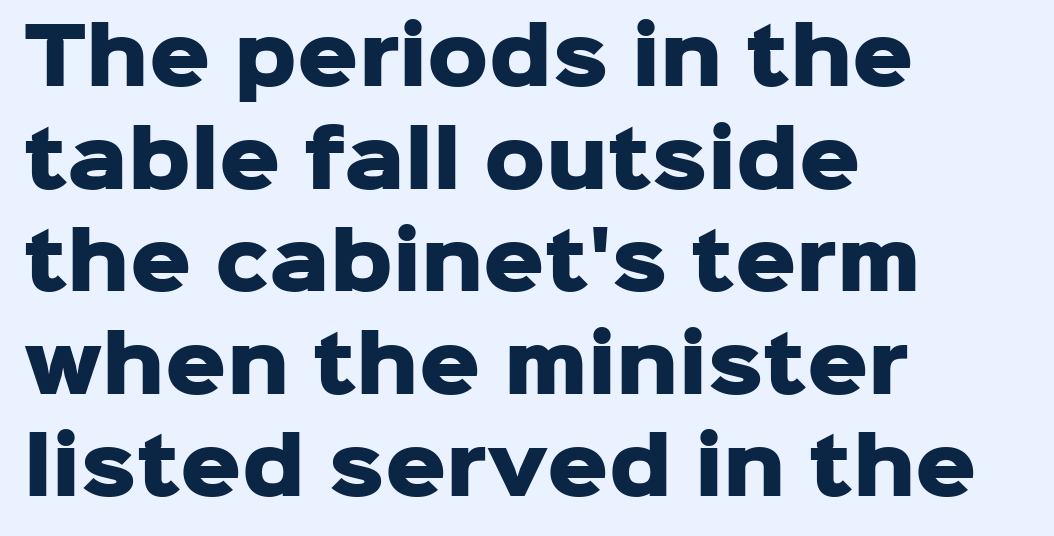
The designer left line spacing at the default. Descender tails drop into unmarked territory. The letters advance in unequal steps, a hallmark of proportional type. The designer went with a sans here, leaving each stem footless.
